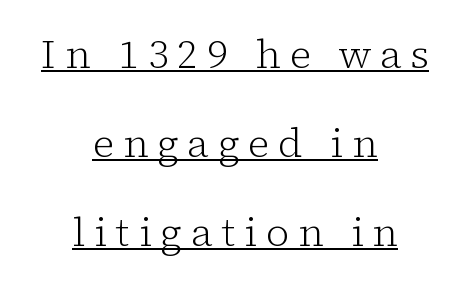
The image shows 40 px light serif type, upright; set centered, loose line spacing (2.23x), unusually wide letter spacing (+0.22 em), underlined; low stroke contrast and a medium x-height.
